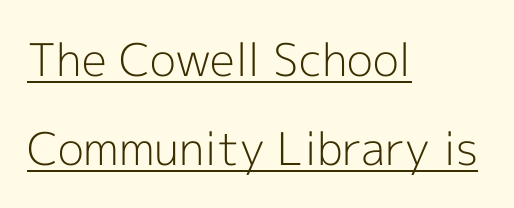
The image shows 45 px light sans-serif type, upright; set left-aligned, loose line spacing (1.98x), normal letter spacing, underlined; a medium x-height.
